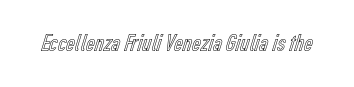
{"underline": "no", "letter_spacing": "normal", "letter_spacing_em": 0.0, "glyph_px": 25}
